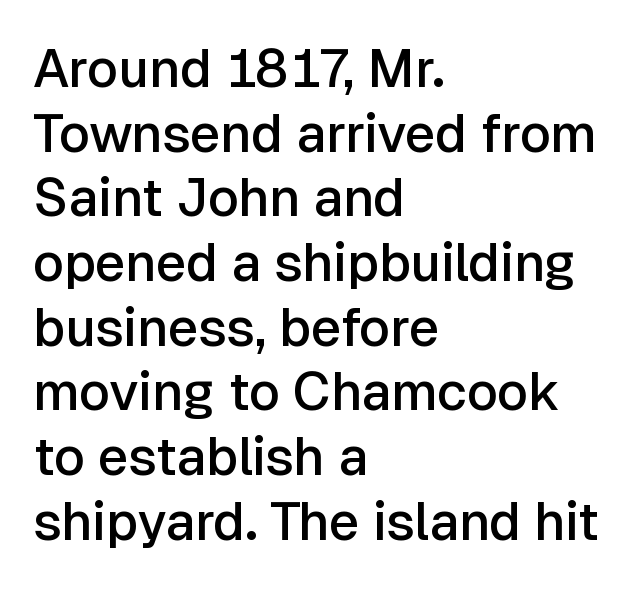
The specimen omits any rule beneath the text block's lines. The rendering uses natural spacing where letterforms have individual widths. The sample has been set in demibold, a notch under bold. Nope, not italic — everything's standing straight.
